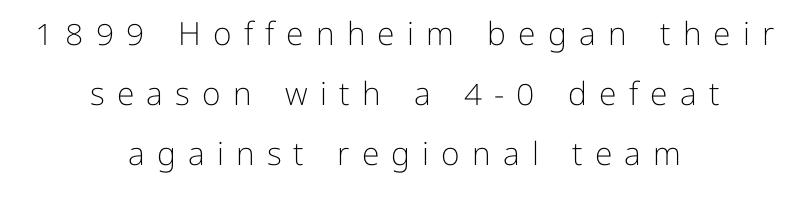
Q: Is the text bold? A: No.
Q: Is the text italic (slanted)? A: No, it is upright.
Q: Is the typeface a serif or a sans-serif typeface? A: Sans-serif.
Q: Is the text underlined? A: No.
Q: How is the paragraph aligned? A: Centered.
Q: Is the spacing between letters normal or unusually wide? A: Unusually wide.
Q: Width (condensed, normal, or wide)? A: Normal.
Q: Stroke contrast? A: Low.
Q: x-height? A: Medium.
Q: Monospaced? A: No.
